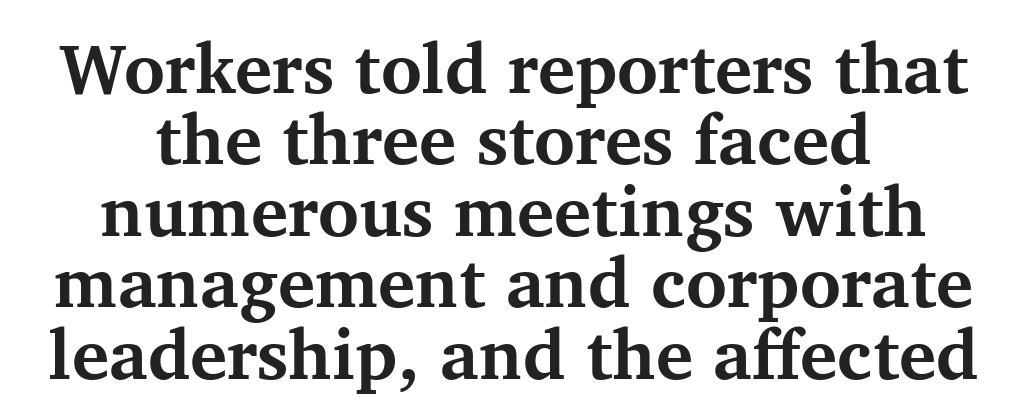
{"serif": "yes", "italic": "no", "bold": "yes", "weight": "bold", "width": "normal", "stroke_contrast": "medium", "x_height": "medium", "monospaced": "no", "underline": "no", "align": "center", "line_spacing": "tight", "line_spacing_ratio": 1.02, "letter_spacing": "normal", "letter_spacing_em": 0.0, "glyph_px": 70}
